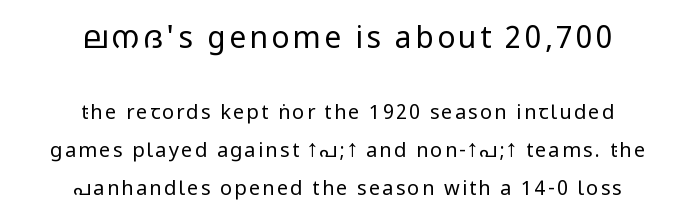
Unlike a traditional serif, this face leaves its strokes unadorned. The lettering holds an erect, upright posture throughout. Caption: face not bold, strokes unweighted. Type without underlining. Note: larger setting up top, smaller setting below.
